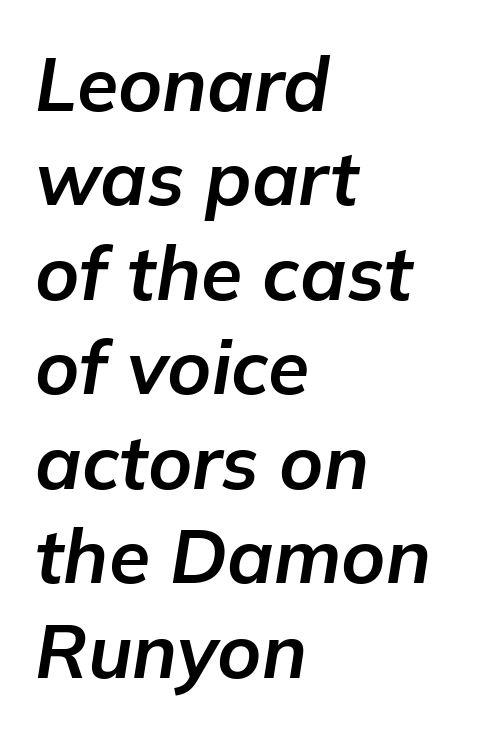
Q: Is the text bold? A: Yes.
Q: Is the text italic (slanted)? A: Yes, it leans right by about 9 degrees.
Q: Is the text underlined? A: No.
Q: How is the paragraph aligned? A: Left-aligned.
Q: Is the spacing between letters normal or unusually wide? A: Normal.
Q: Is the spacing between lines tight, normal or loose? A: Normal.
Q: Width (condensed, normal, or wide)? A: Normal.
Q: Stroke contrast? A: Low.
Q: x-height? A: Medium.
Q: Monospaced? A: No.
